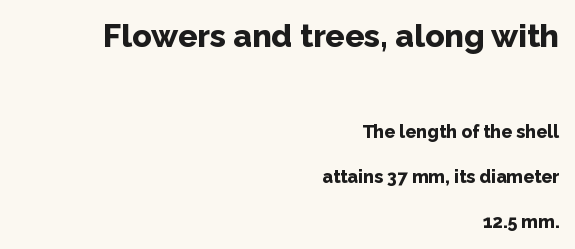
Note the varied advance widths — an 'i' is clearly narrower than an 'm'. Size hierarchy here favors the leading block over the trailing one. The leading is generous, giving the passage an open texture. Posture: vertical. No feet cap the strokes, marking this as sans-serif type.
